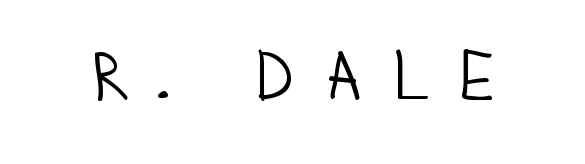
Typographically, this falls in the sans-serif category. Tall strokes in this sample are plumb rather than angled. Compared with typical body copy, the letter spacing here is much looser. Stroke thickness stays within the range of a standard reading face or lighter. The space beneath each line is pristine and unruled. Think of a printed novel: that variable character pitch is what you see here.
